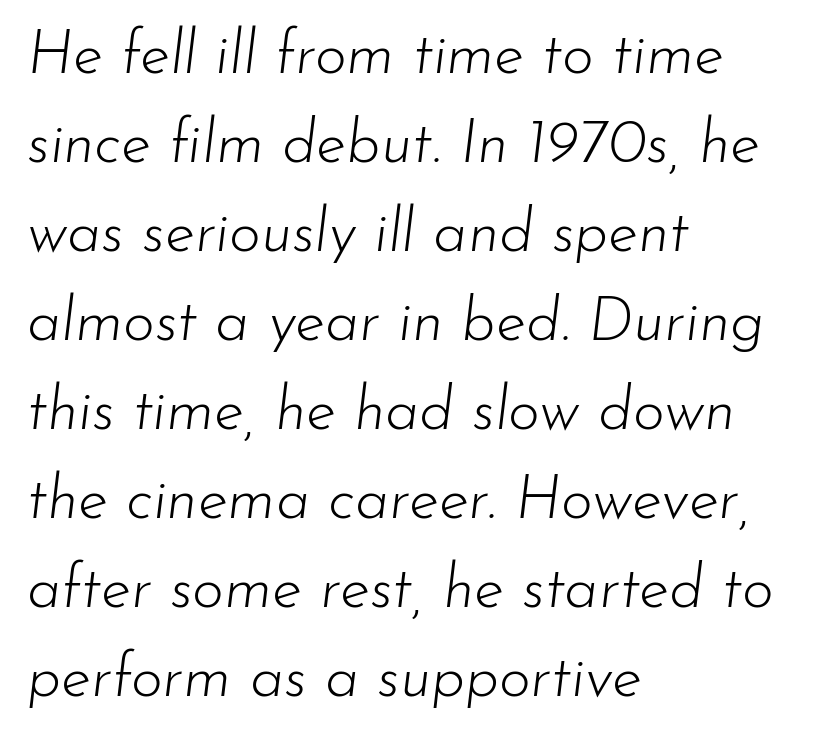
Here the designer chose a conventional face with non-uniform glyph widths. Anything drawn beneath the words? Only blank space. Each new line begins a customary step beneath the previous one. Line beginnings align vertically; line endings do not. Is the type slanted? Yes — the strokes lean at a clear angle.
